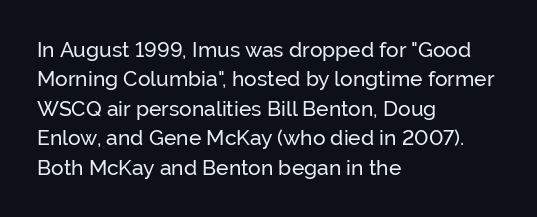
{"italic": "no", "underline": "no", "align": "left", "line_spacing": "normal", "line_spacing_ratio": 1.4, "letter_spacing": "normal", "letter_spacing_em": 0.0, "glyph_px": 21}
